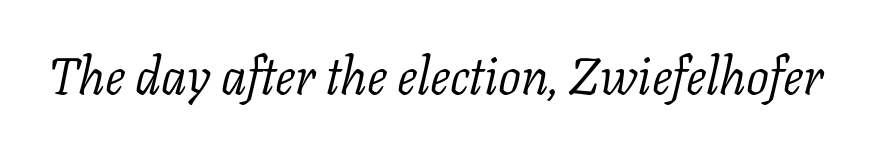
The image shows 51 px light serif type, italic (leaning right); set normal letter spacing, not underlined; low stroke contrast and a medium x-height.
